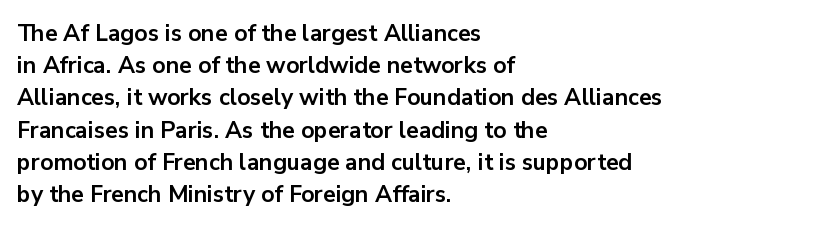
{"italic": "no", "bold": "yes", "underline": "no", "align": "left", "line_spacing": "normal", "line_spacing_ratio": 1.4, "letter_spacing": "normal", "letter_spacing_em": 0.0, "glyph_px": 23}
